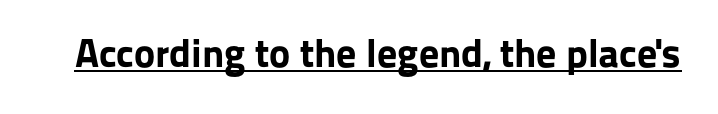
Typographically, this falls in the sans-serif category. Upright lettering throughout. The passage shown is underscored from start to finish. The letters are bold, with thick, heavy strokes. This rendering leaves character spacing at its baseline value. Character widths vary here, with narrow letters taking less room than wide ones.
